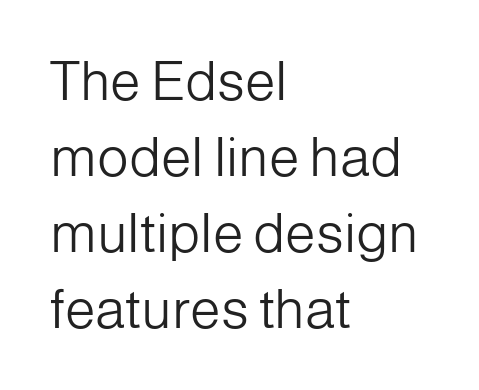
Q: Is the text bold? A: No.
Q: Is the text italic (slanted)? A: No, it is upright.
Q: Is the typeface a serif or a sans-serif typeface? A: Sans-serif.
Q: Is the text underlined? A: No.
Q: How is the paragraph aligned? A: Left-aligned.
Q: Is the spacing between letters normal or unusually wide? A: Normal.
Q: Is the spacing between lines tight, normal or loose? A: Normal.
Q: Width (condensed, normal, or wide)? A: Normal.
Q: Stroke contrast? A: Low.
Q: x-height? A: Medium.
Q: Monospaced? A: No.
